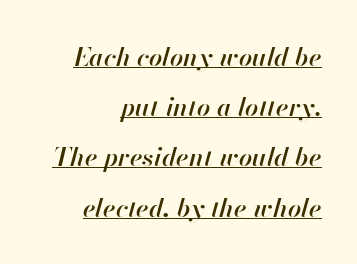
{"italic": "yes", "lean": "right", "slant_degrees": 13, "bold": "semi", "underline": "yes", "align": "right", "line_spacing": "loose", "line_spacing_ratio": 1.93, "letter_spacing": "normal", "letter_spacing_em": 0.0, "glyph_px": 26}
